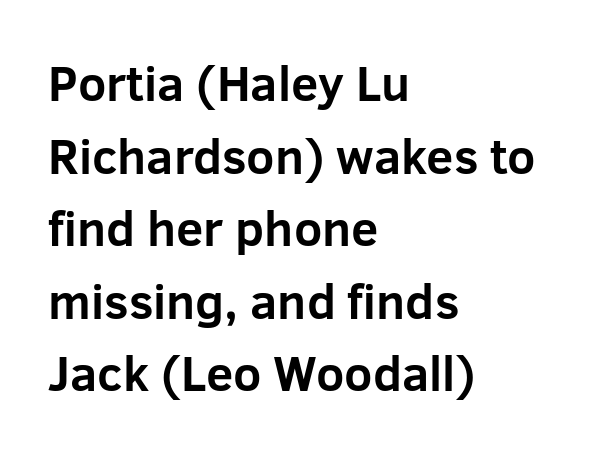
Successive baselines arrive at the customary interval. Has an underline been added? It has not. Examine the stroke ends and you'll find no serifs. Is this a fixed-width face? No — the glyphs have proportional, varying widths. The type is set solid horizontally, with unmodified tracking. Posture: straight, roman, zero tilt.
